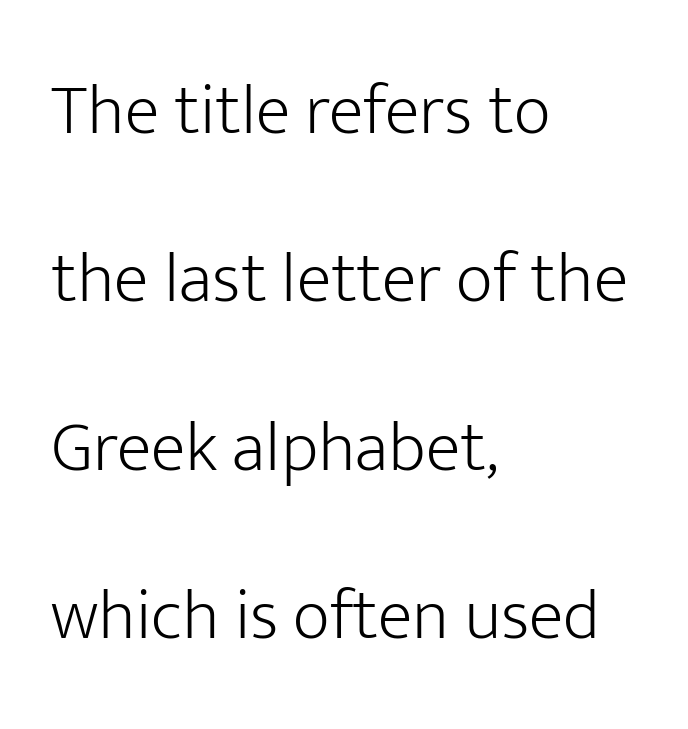
The rag falls on the right side of this text block. You could not count columns in this text — the font is proportionally spaced. Italic: no, the glyphs are upright roman. Has an underline been added? It has not. Inter-character spacing is left at the font's built-in metrics. Horizontal bands of white between lines are thick stripes.
